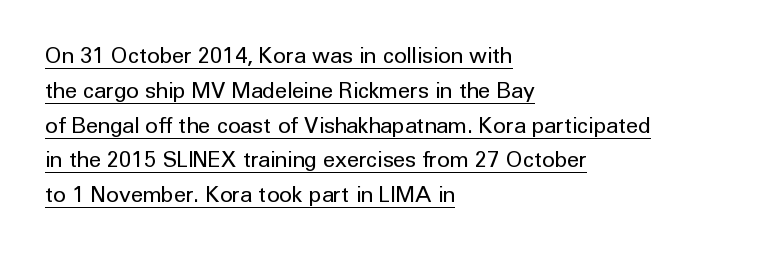
Q: Is the text bold? A: No.
Q: Is the text italic (slanted)? A: No, it is upright.
Q: Is the text underlined? A: Yes.
Q: How is the paragraph aligned? A: Left-aligned.
Q: Is the spacing between letters normal or unusually wide? A: Normal.
Q: Is the spacing between lines tight, normal or loose? A: Normal.
